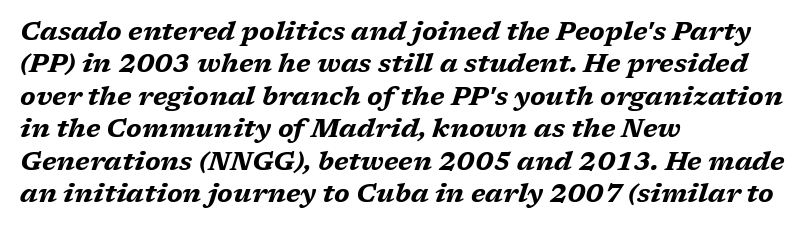
Strong, thick strokes mark this as bold type. Visually the block forms a straight wall on the left and a jagged coastline on the right. The typography opts for an oblique posture over an upright one. Is there much room between lines? A standard amount, neither cramped nor airy.
